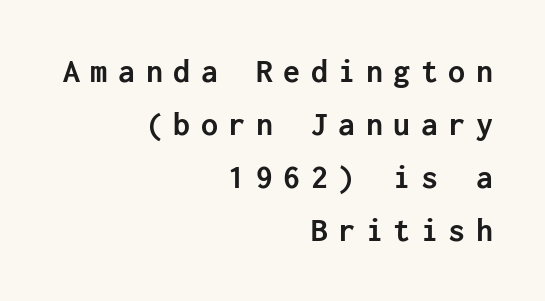
{"serif": "no", "italic": "no", "bold": "yes", "weight": "semibold", "width": "normal", "stroke_contrast": "low", "x_height": "medium", "underline": "no", "align": "right", "line_spacing": "normal", "line_spacing_ratio": 1.56, "letter_spacing": "wide", "letter_spacing_em": 0.31, "glyph_px": 34}
